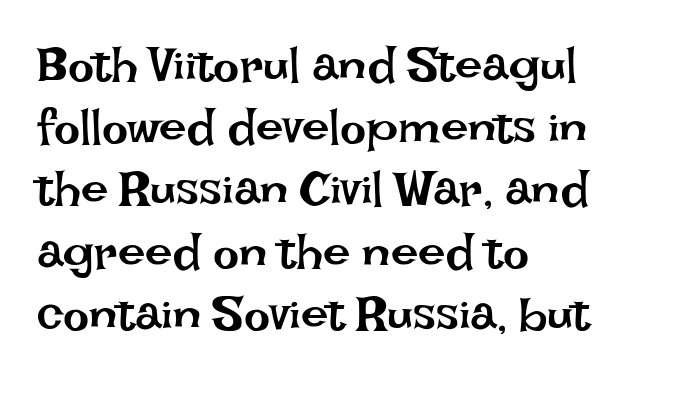
The image shows 49 px regular-weight type, upright; set left-aligned, normal line spacing (1.27x), normal letter spacing, not underlined; low stroke contrast and a large x-height.
